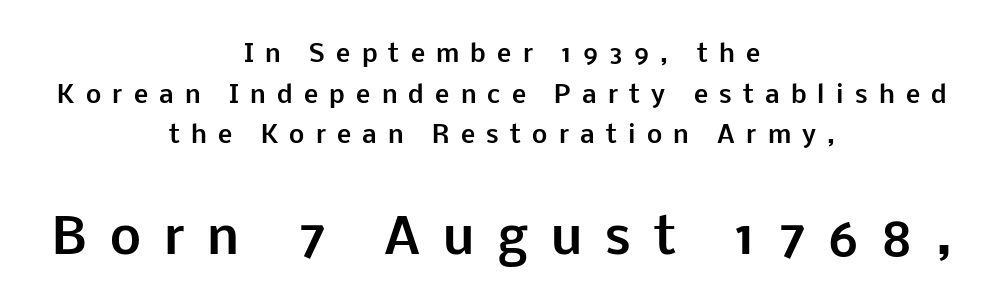
{"serif": "no", "italic": "no", "bold": "yes", "weight": "bold", "width": "normal", "stroke_contrast": "low", "x_height": "medium", "monospaced": "no", "underline": "no", "align": "center", "line_spacing": "normal", "line_spacing_ratio": 1.69, "letter_spacing": "wide", "letter_spacing_em": 0.47, "larger_block": "second", "size_ratio": 2.04, "glyph_px": 49}
